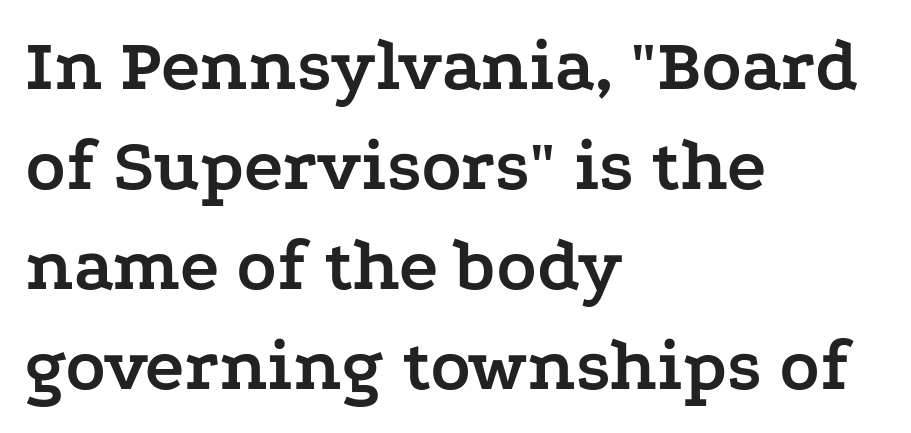
Strokes here are thick enough to call this a true bold. Does the lettering tilt? It doesn't — this is upright. Unlike a clean sans, this face finishes its strokes with serifs. Leading matches the norm, producing a regular column. The passage shown is typed in a proportional face where columns would drift.
